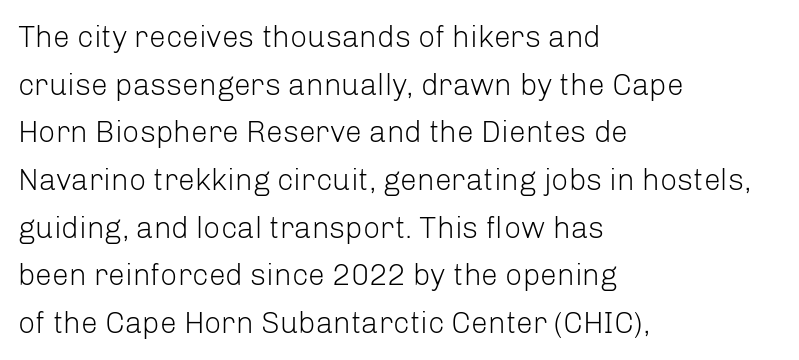
This sample keeps an unexceptional amount of space between lines. The line texture is even and compact thanks to regular tracking. Only glyphs here, with clear space below each row. Weight class: somewhere from thin through regular. The letters stand upright; this is a roman face. The lines are quadded left.
